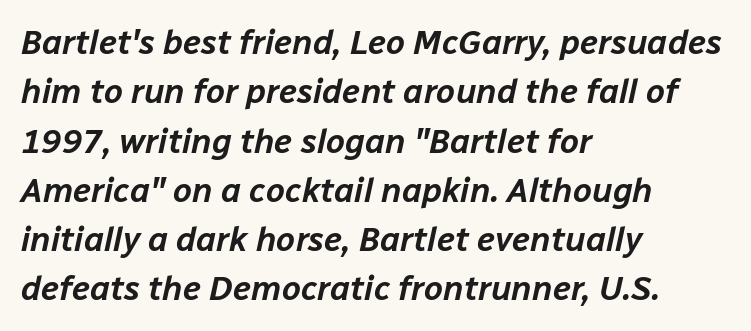
The image shows 34 px text type, italic (leaning right); set left-aligned, normal line spacing (1.45x), normal letter spacing, not underlined; low stroke contrast and a medium x-height.
